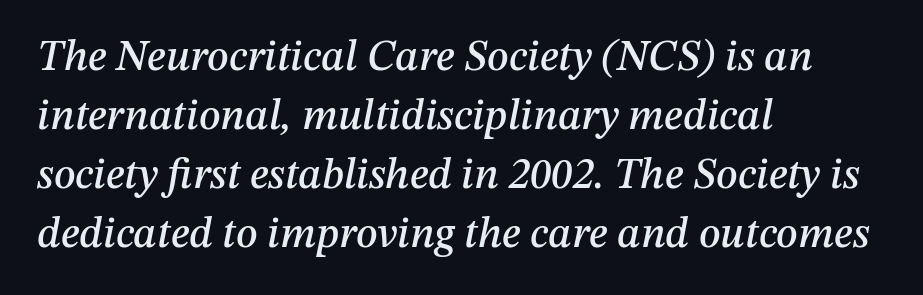
Q: Is the text italic (slanted)? A: Yes, it leans right by about 12 degrees.
Q: Is the text underlined? A: No.
Q: How is the paragraph aligned? A: Left-aligned.
Q: Is the spacing between letters normal or unusually wide? A: Normal.
Q: Is the spacing between lines tight, normal or loose? A: Normal.
Q: Width (condensed, normal, or wide)? A: Normal.
Q: Stroke contrast? A: Medium.
Q: x-height? A: Medium.
Q: Monospaced? A: No.
